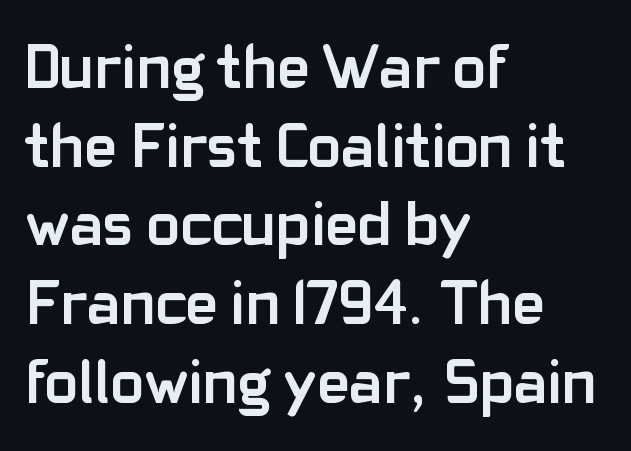
Q: Is the text bold? A: Yes.
Q: Is the text italic (slanted)? A: No, it is upright.
Q: Is the typeface a serif or a sans-serif typeface? A: Sans-serif.
Q: Is the text underlined? A: No.
Q: How is the paragraph aligned? A: Left-aligned.
Q: Is the spacing between letters normal or unusually wide? A: Normal.
Q: Is the spacing between lines tight, normal or loose? A: Normal.
Q: Width (condensed, normal, or wide)? A: Normal.
Q: Stroke contrast? A: Low.
Q: x-height? A: Medium.
Q: Monospaced? A: No.
